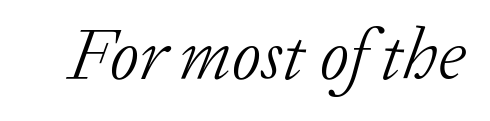
Q: Is the text bold? A: No.
Q: Is the text italic (slanted)? A: Yes, it leans right by about 20 degrees.
Q: Is the typeface a serif or a sans-serif typeface? A: Serif.
Q: Is the text underlined? A: No.
Q: Is the spacing between letters normal or unusually wide? A: Normal.
Q: Width (condensed, normal, or wide)? A: Normal.
Q: Stroke contrast? A: Low.
Q: x-height? A: Medium.
Q: Monospaced? A: No.
